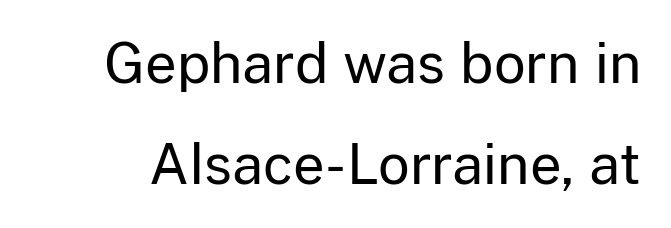
The font family rendered here belongs to the sans-serif group. Proportional: the letters do not fall into vertical columns. The strip under each line holds only bare page. Nobody touched the tracking dial on this one.
